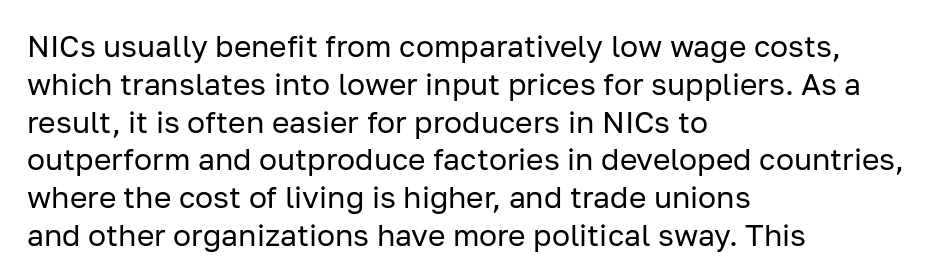
The image shows 30 px regular-weight sans-serif type, upright; set left-aligned, normal line spacing (1.26x), normal letter spacing, not underlined; low stroke contrast and a medium x-height.
